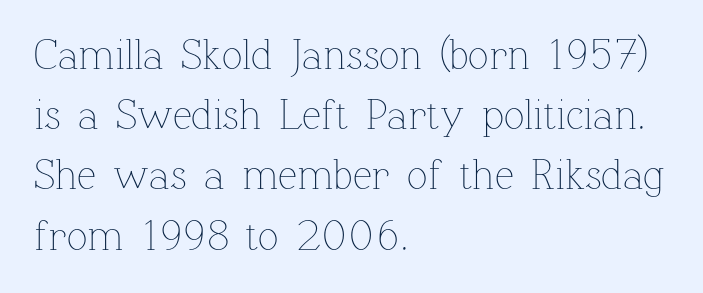
Q: Is the text bold? A: No.
Q: Is the text italic (slanted)? A: No, it is upright.
Q: Is the text underlined? A: No.
Q: How is the paragraph aligned? A: Left-aligned.
Q: Is the spacing between letters normal or unusually wide? A: Normal.
Q: Is the spacing between lines tight, normal or loose? A: Normal.
Q: Width (condensed, normal, or wide)? A: Normal.
Q: Stroke contrast? A: Low.
Q: x-height? A: Medium.
Q: Monospaced? A: No.
